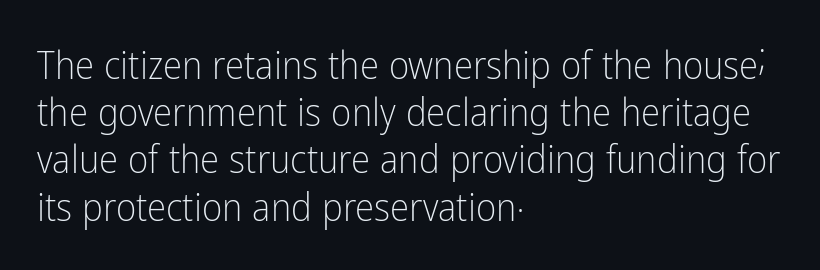
{"serif": "no", "italic": "no", "bold": "no", "weight": "light", "width": "condensed", "stroke_contrast": "low", "x_height": "medium", "monospaced": "no", "underline": "no", "align": "left", "line_spacing_ratio": 1.21, "letter_spacing": "normal", "letter_spacing_em": 0.0, "glyph_px": 39}
